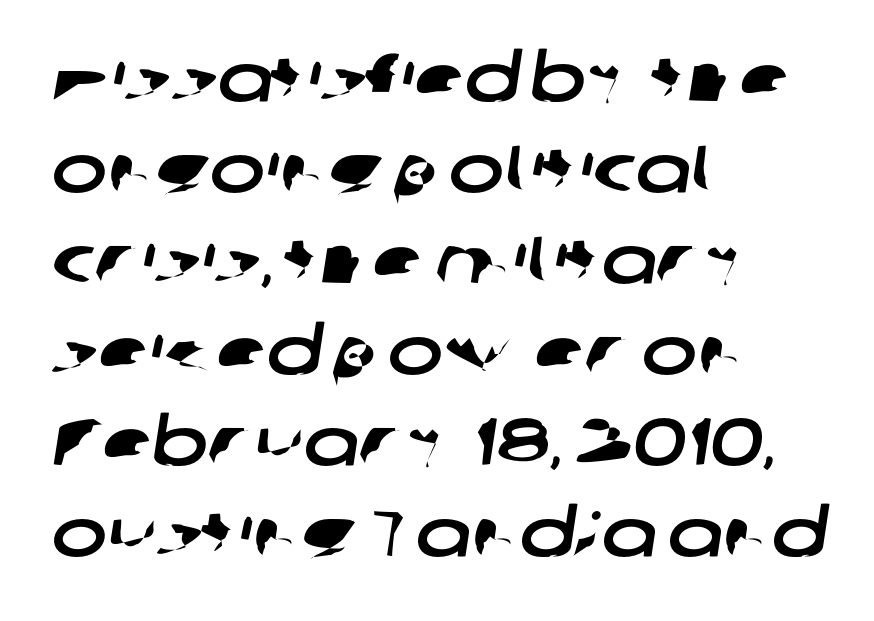
{"serif": "no", "width": "wide", "stroke_contrast": "low", "x_height": "medium", "monospaced": "no", "underline": "no", "align": "left", "line_spacing": "normal", "line_spacing_ratio": 1.38, "letter_spacing": "normal", "letter_spacing_em": 0.0, "glyph_px": 66}
